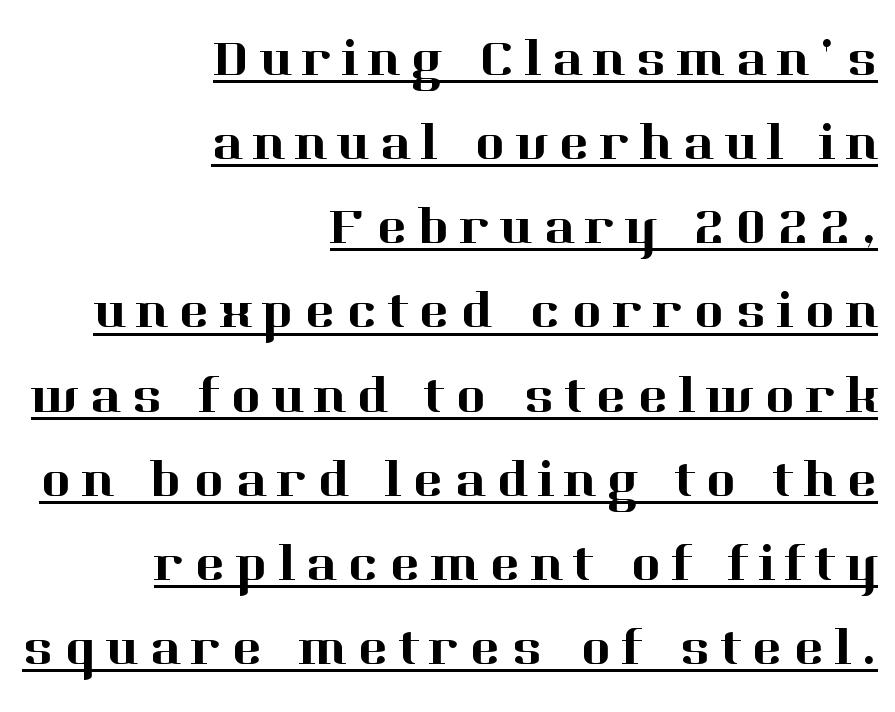
Q: Is the text italic (slanted)? A: No, it is upright.
Q: Is the typeface a serif or a sans-serif typeface? A: Serif.
Q: Is the text underlined? A: Yes.
Q: How is the paragraph aligned? A: Right-aligned.
Q: Is the spacing between letters normal or unusually wide? A: Unusually wide.
Q: Is the spacing between lines tight, normal or loose? A: Normal.
Q: Width (condensed, normal, or wide)? A: Normal.
Q: Stroke contrast? A: High.
Q: x-height? A: Medium.
Q: Monospaced? A: No.
